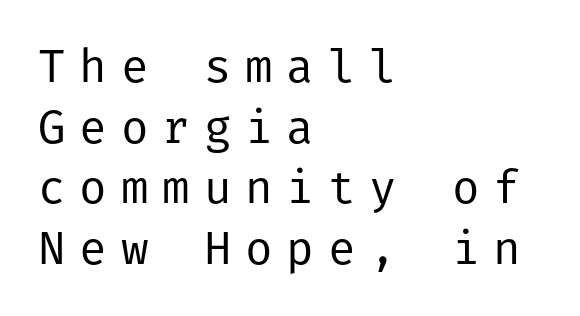
{"serif": "no", "italic": "no", "bold": "no", "weight": "regular", "width": "normal", "stroke_contrast": "low", "x_height": "medium", "underline": "no", "align": "left", "line_spacing": "normal", "line_spacing_ratio": 1.32, "letter_spacing": "wide", "letter_spacing_em": 0.3, "glyph_px": 46}
